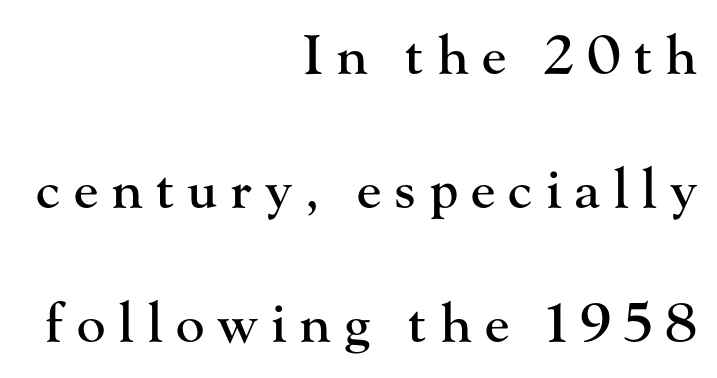
{"serif": "yes", "italic": "no", "width": "normal", "stroke_contrast": "high", "x_height": "small", "monospaced": "no", "underline": "no", "align": "right", "line_spacing": "loose", "line_spacing_ratio": 2.48, "letter_spacing": "wide", "letter_spacing_em": 0.24, "glyph_px": 54}
